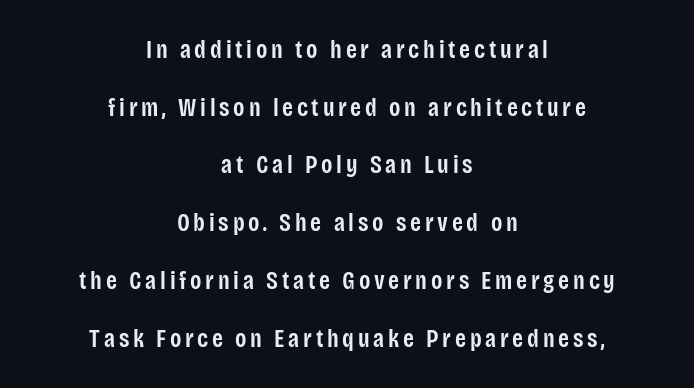
The face used here is a semibold: visibly heavier than regular, lighter than bold. No italicization has been applied; the sample stays upright. Bare-footed words on every line. This block would shrink considerably if given ordinary leading; it's expanded now.
